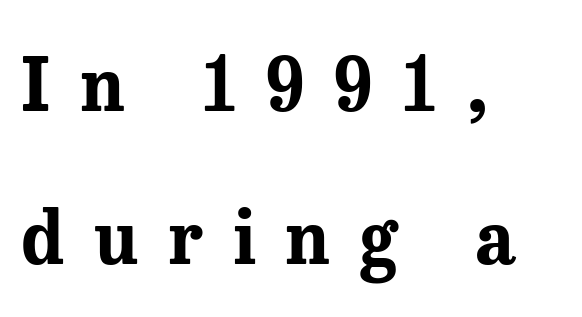
Q: Is the text bold? A: Yes.
Q: Is the text italic (slanted)? A: No, it is upright.
Q: Is the typeface a serif or a sans-serif typeface? A: Serif.
Q: Is the text underlined? A: No.
Q: How is the paragraph aligned? A: Left-aligned.
Q: Is the spacing between letters normal or unusually wide? A: Unusually wide.
Q: Is the spacing between lines tight, normal or loose? A: Loose.
Q: Width (condensed, normal, or wide)? A: Normal.
Q: Stroke contrast? A: Medium.
Q: x-height? A: Medium.
Q: Monospaced? A: No.
